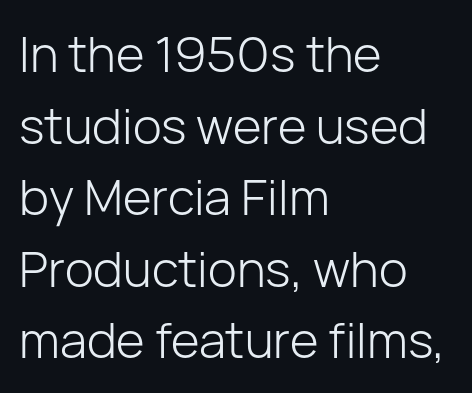
{"serif": "no", "italic": "no", "bold": "no", "weight": "light", "width": "normal", "stroke_contrast": "low", "x_height": "medium", "monospaced": "no", "underline": "no", "align": "left", "line_spacing": "normal", "line_spacing_ratio": 1.46, "letter_spacing": "normal", "letter_spacing_em": 0.0, "glyph_px": 49}
